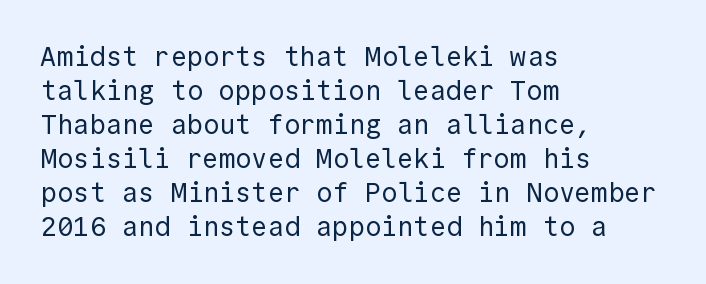
Vertically, the passage feels balanced, rows spaced as you'd expect. The strip under each line holds only bare page. Weight: in the light-to-regular range. Glyph-to-glyph distance matches everyday printed text.
